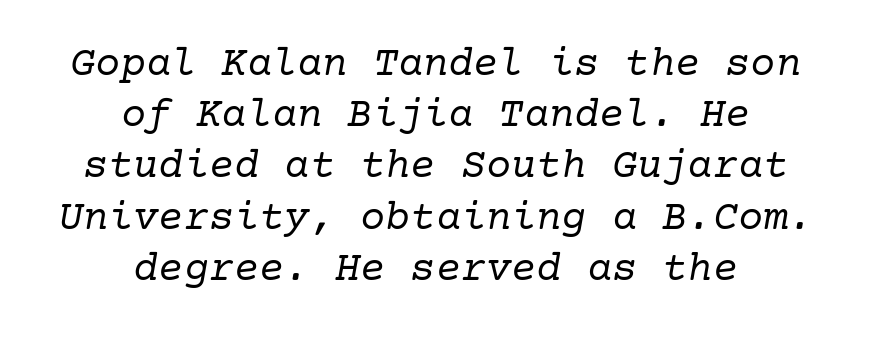
The image shows 42 px regular-weight serif type, italic (leaning right); set centered, line spacing 1.22x, normal letter spacing, not underlined; low stroke contrast and a medium x-height.
